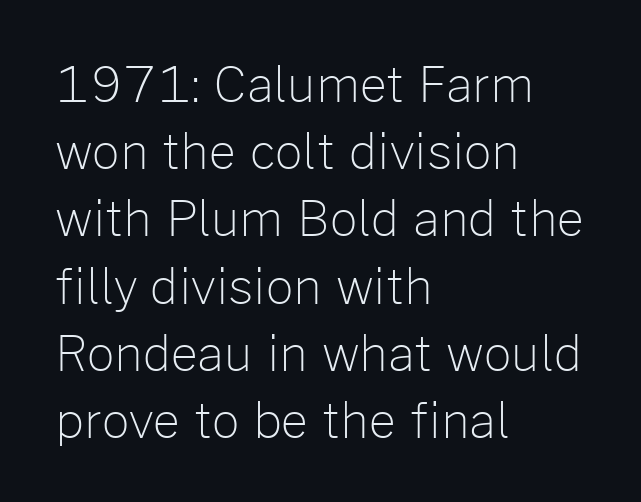
Stroke mass is kept to a normal reading level or below. The passage shown is typed in a proportional face where columns would drift. The strip under each line holds only bare page. This is roman type, the default non-slanted kind.
